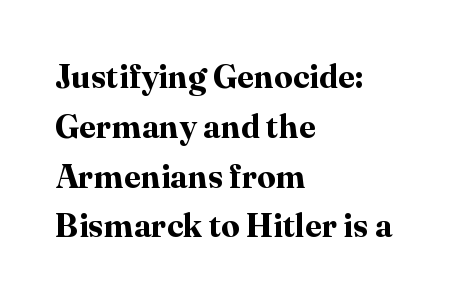
Q: Is the text bold? A: Yes.
Q: Is the text italic (slanted)? A: No, it is upright.
Q: Is the typeface a serif or a sans-serif typeface? A: Serif.
Q: Is the text underlined? A: No.
Q: How is the paragraph aligned? A: Left-aligned.
Q: Is the spacing between letters normal or unusually wide? A: Normal.
Q: Is the spacing between lines tight, normal or loose? A: Normal.
Q: Width (condensed, normal, or wide)? A: Normal.
Q: Stroke contrast? A: High.
Q: x-height? A: Medium.
Q: Monospaced? A: No.
